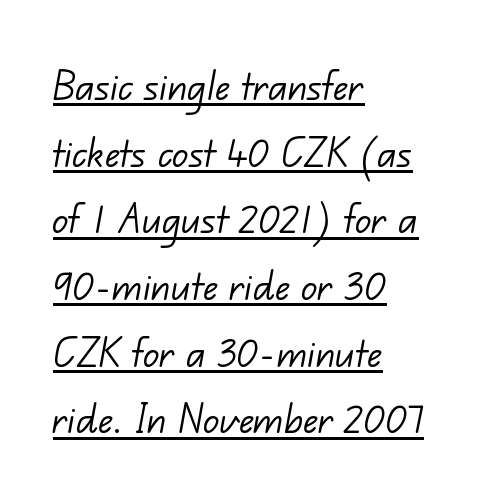
{"serif": "no", "bold": "no", "weight": "light", "width": "normal", "stroke_contrast": "low", "x_height": "small", "monospaced": "no", "underline": "yes", "align": "left", "line_spacing": "normal", "line_spacing_ratio": 1.36, "letter_spacing": "normal", "letter_spacing_em": 0.0, "glyph_px": 49}
